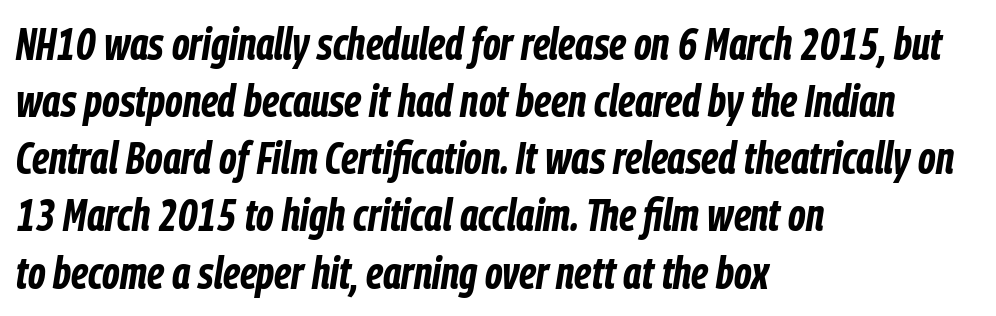
{"italic": "yes", "lean": "right", "slant_degrees": 9, "bold": "yes", "weight": "bold", "width": "condensed", "stroke_contrast": "low", "x_height": "medium", "monospaced": "no", "underline": "no", "align": "left", "line_spacing": "normal", "line_spacing_ratio": 1.27, "letter_spacing": "normal", "letter_spacing_em": 0.0, "glyph_px": 45}
